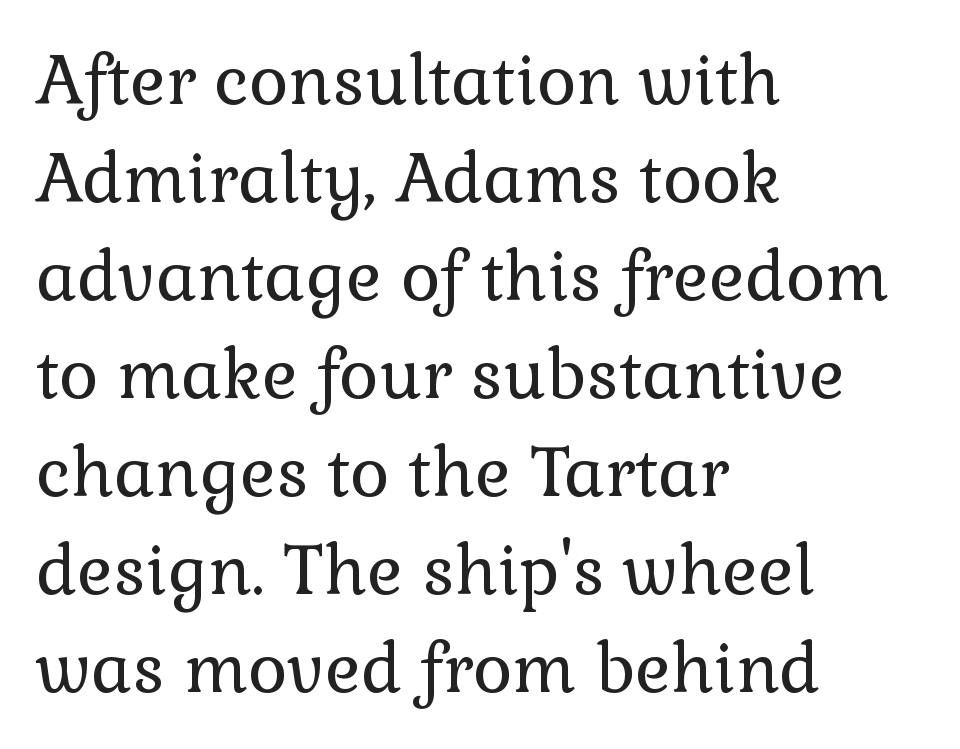
{"serif": "yes", "italic": "no", "bold": "no", "weight": "regular", "width": "normal", "stroke_contrast": "low", "x_height": "medium", "monospaced": "no", "underline": "no", "align": "left", "line_spacing": "normal", "line_spacing_ratio": 1.44, "letter_spacing": "normal", "letter_spacing_em": 0.0, "glyph_px": 68}
